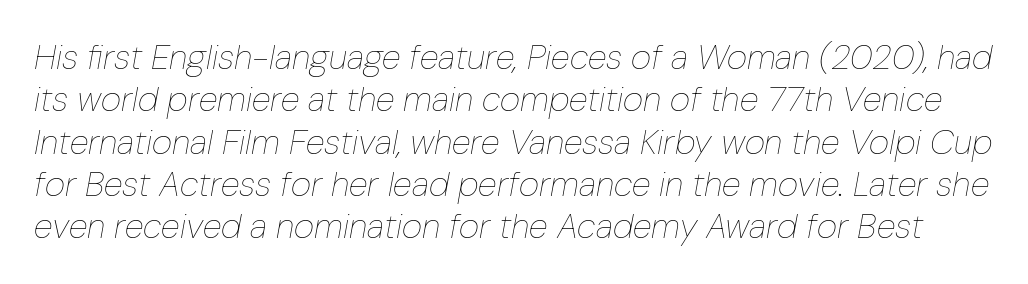
Q: Is the text bold? A: No.
Q: Is the text italic (slanted)? A: Yes, it leans right by about 10 degrees.
Q: Is the text underlined? A: No.
Q: Is the spacing between letters normal or unusually wide? A: Normal.
Q: Width (condensed, normal, or wide)? A: Condensed.
Q: Stroke contrast? A: Low.
Q: x-height? A: Medium.
Q: Monospaced? A: No.
